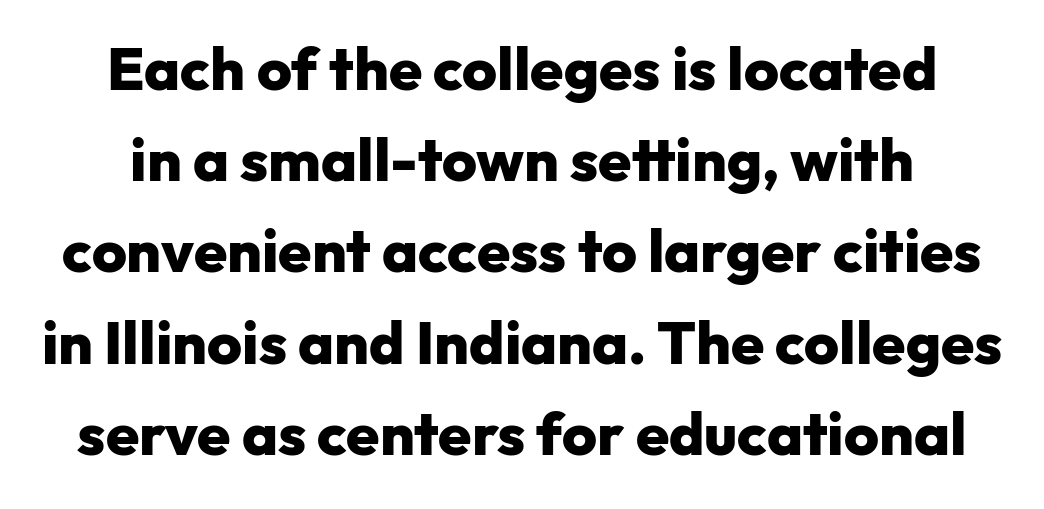
The image shows 60 px heavy sans-serif type, upright; set normal line spacing (1.52x), normal letter spacing, not underlined; low stroke contrast and a medium x-height.
